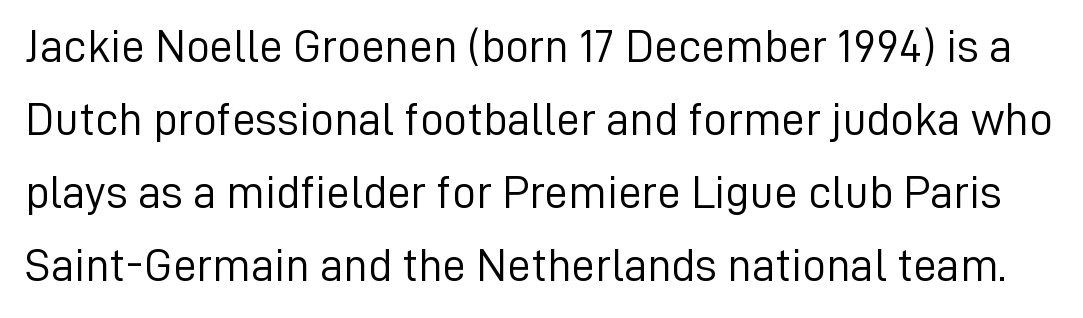
The image shows 47 px light sans-serif type, upright; set normal line spacing (1.55x), normal letter spacing, not underlined; low stroke contrast and a medium x-height.
